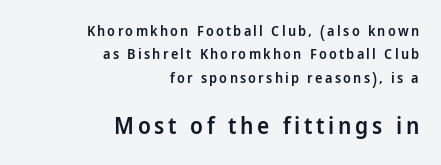
Regular leading. Lines of text with bare space underneath. The paragraph has a hard right edge and a soft left edge. Do the letters lean? They stand straight. The rendering uses a semibold face; strokes are thickened but not to full bold. The face used here appears at its bigger size in the lower chunk.
